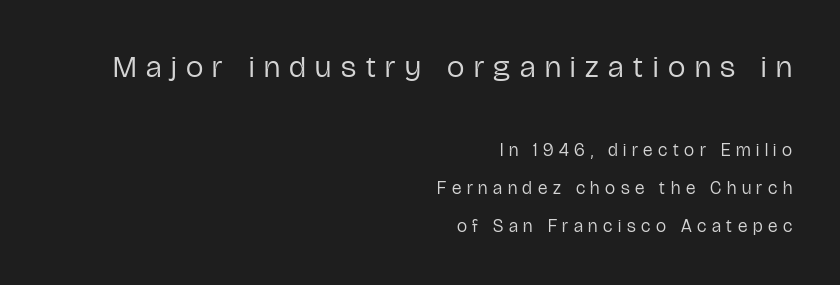
The image shows 31 px regular-weight, condensed sans-serif type, upright; set right-aligned, loose line spacing (2.12x), unusually wide letter spacing (+0.31 em), not underlined; the first (top) block is 1.72x larger; low stroke contrast and a medium x-height.
